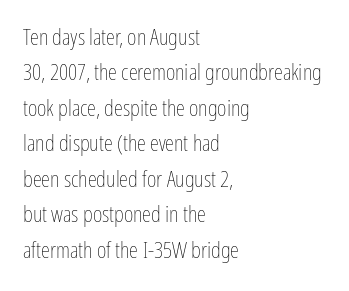
The face looks like a standard text weight, possibly lighter. Vertical strokes here are truly vertical. These lines keep a tight, regular rhythm from letter to letter. Leading matches the norm, producing a regular column. Left-aligned paragraph, ragged on the right. The space directly below the letters is spotless.
